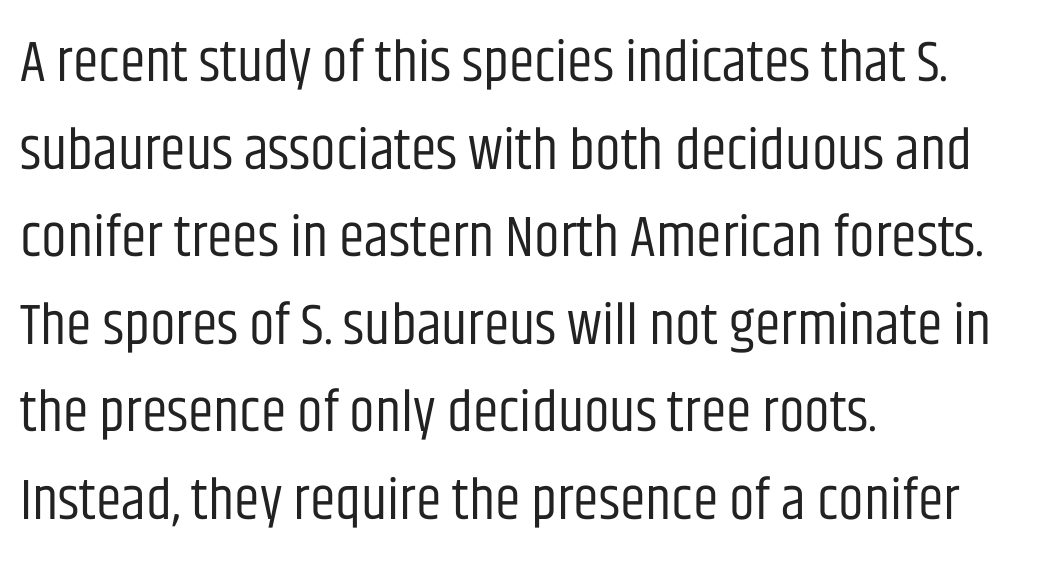
Q: Is the text bold? A: No.
Q: Is the text italic (slanted)? A: No, it is upright.
Q: Is the typeface a serif or a sans-serif typeface? A: Sans-serif.
Q: Is the text underlined? A: No.
Q: How is the paragraph aligned? A: Left-aligned.
Q: Is the spacing between letters normal or unusually wide? A: Normal.
Q: Is the spacing between lines tight, normal or loose? A: Normal.
Q: Width (condensed, normal, or wide)? A: Condensed.
Q: Stroke contrast? A: Low.
Q: x-height? A: Large.
Q: Monospaced? A: No.
